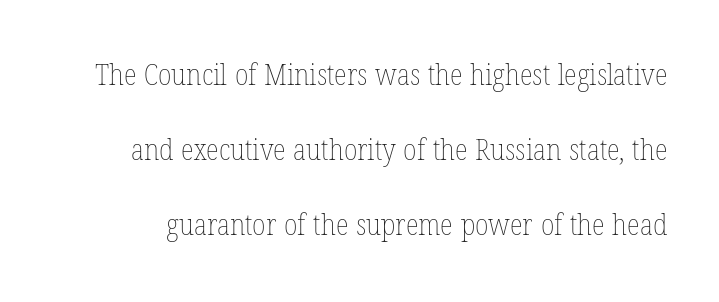
Ordinary non-slanted type is in use. Heaviness? Minimal to ordinary, like unemphasized prose. The face used here is rendered with its standard letterfit. The foot of each line stays bare and open. Line spacing here is loose.
